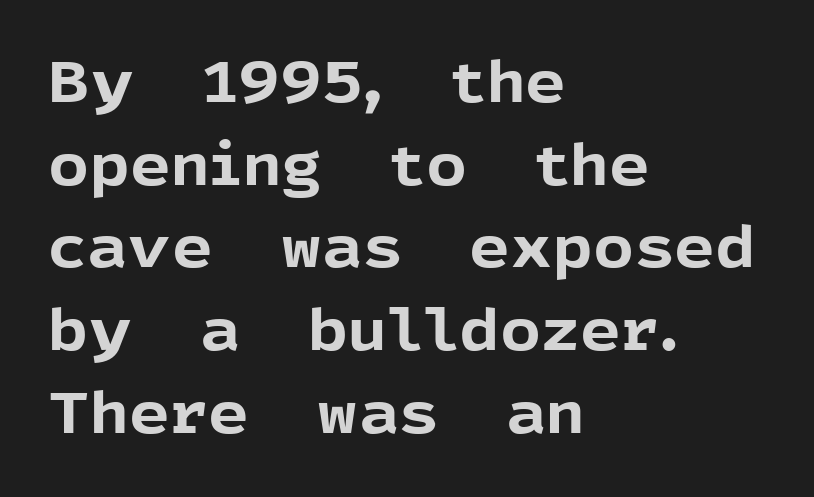
Plenty of ink on the page — the face is bold. Reading down the column, the eye jumps a familiar distance to each next line. Words float on clear page, feet unadorned. Every stem runs plumb, perpendicular to the baseline. Unlike a traditional serif, this face leaves its strokes unadorned. The letters advance in unequal steps, a hallmark of proportional type.
